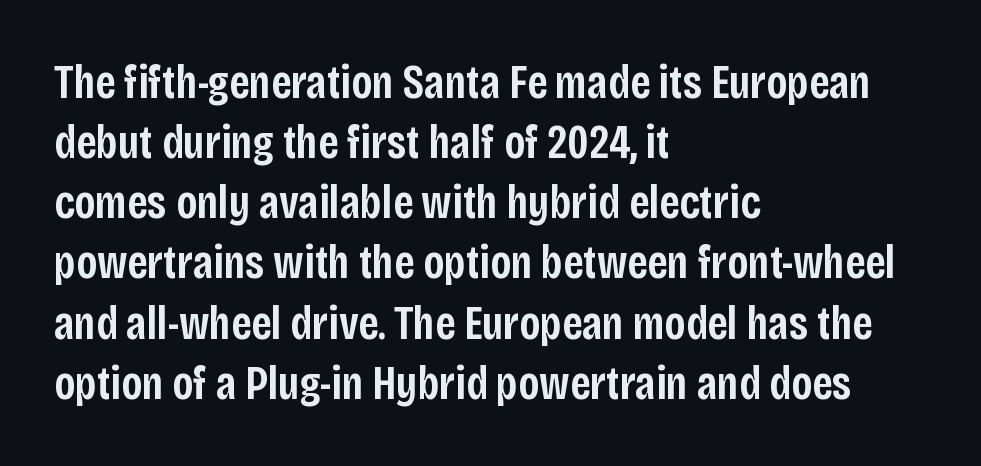
{"serif": "no", "italic": "no", "bold": "semi", "weight": "semibold", "width": "condensed", "stroke_contrast": "low", "x_height": "large", "monospaced": "no", "underline": "no", "align": "left", "line_spacing": "normal", "line_spacing_ratio": 1.28, "letter_spacing": "normal", "letter_spacing_em": 0.0, "glyph_px": 47}
